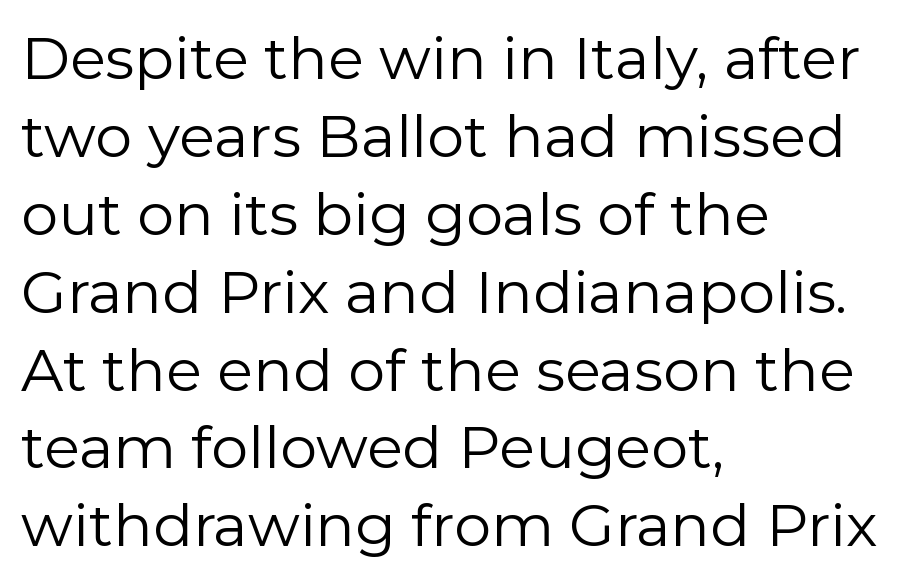
{"serif": "no", "italic": "no", "bold": "no", "weight": "regular", "width": "normal", "stroke_contrast": "low", "x_height": "medium", "monospaced": "no", "underline": "no", "align": "left", "line_spacing": "normal", "line_spacing_ratio": 1.32, "letter_spacing": "normal", "letter_spacing_em": 0.0, "glyph_px": 59}
